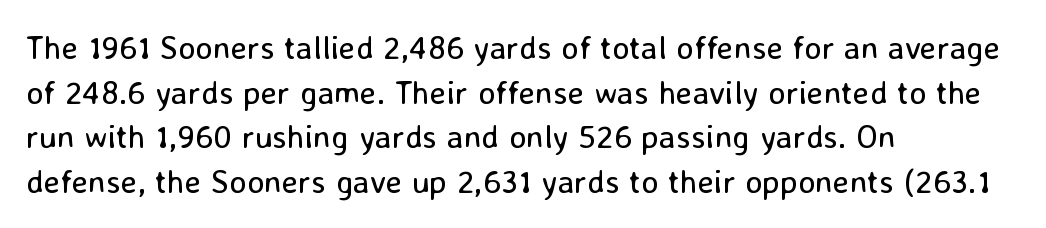
The image shows 33 px regular-weight sans-serif type, upright; set left-aligned, normal line spacing (1.35x), normal letter spacing, not underlined; low stroke contrast and a medium x-height.
